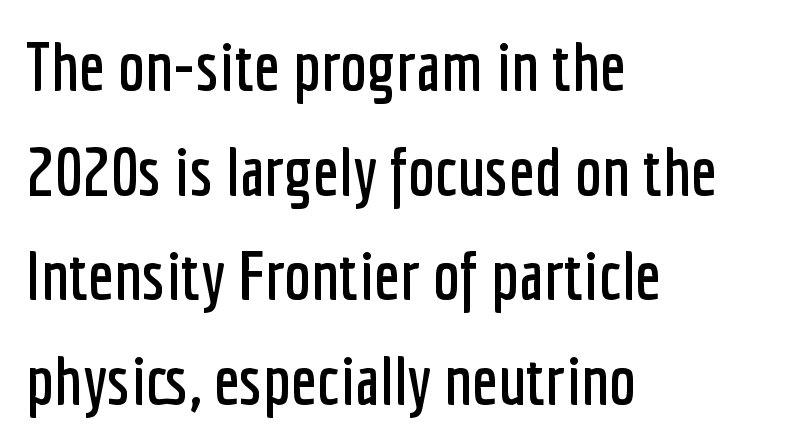
The image shows 68 px condensed sans-serif type, upright; set left-aligned, normal line spacing (1.54x), normal letter spacing, not underlined; low stroke contrast and a medium x-height.
